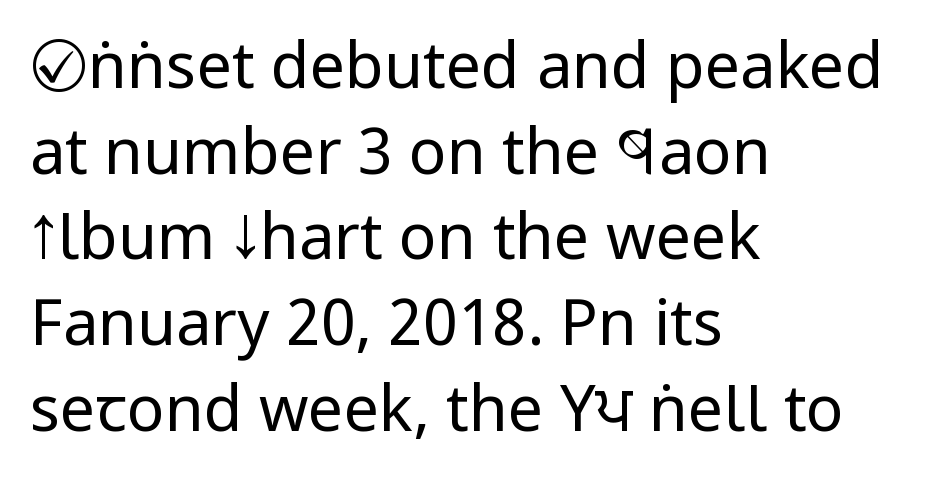
The passage shown is typed in a proportional face where columns would drift. A typesetter would call this zero additional tracking. Honestly, the row spacing looks completely unremarkable. No chunkiness to these letters — they're not bold. What kind of face is this? One without serifs — a sans. A classic flush-left, rag-right setting is used for this passage.
